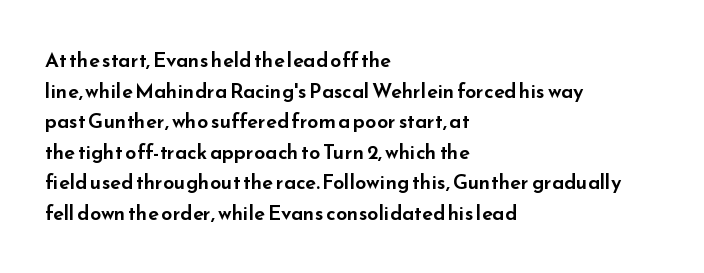
{"italic": "no", "underline": "no", "align": "left", "line_spacing": "normal", "line_spacing_ratio": 1.53, "letter_spacing": "normal", "letter_spacing_em": 0.0, "glyph_px": 20}
